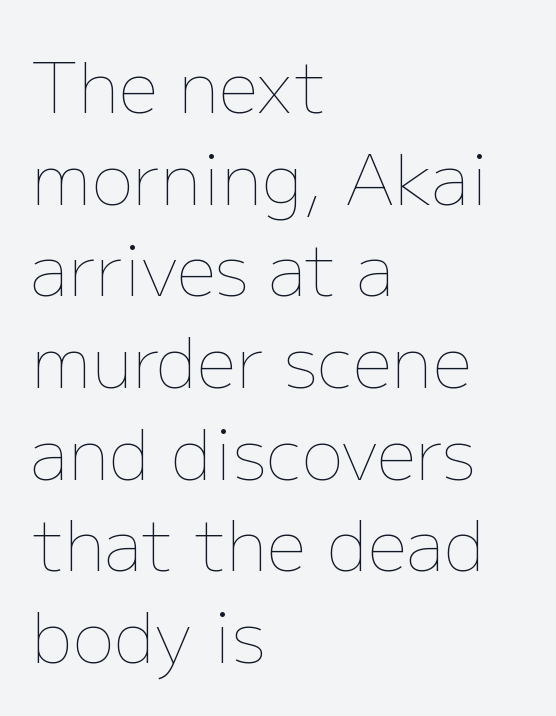
{"italic": "no", "bold": "no", "weight": "thin", "width": "normal", "stroke_contrast": "low", "x_height": "medium", "monospaced": "no", "underline": "no", "align": "left", "line_spacing": "normal", "line_spacing_ratio": 1.31, "letter_spacing": "normal", "letter_spacing_em": 0.0, "glyph_px": 70}
